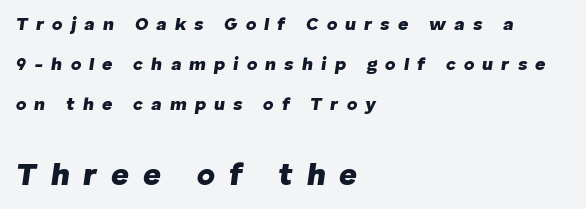
The letters advance in unequal steps, a hallmark of proportional type. Successive baselines arrive slowly, with a big drop between each. These lines carry a lot of weight — the face is fully bold. Each word looks stretched out because of the extra space between its letters.
